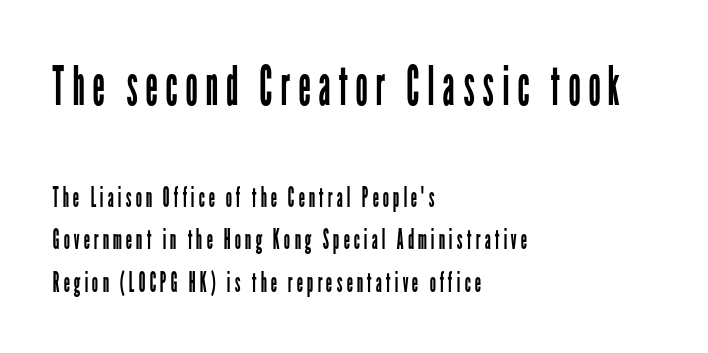
The image shows 55 px regular-weight, condensed sans-serif type, upright; set left-aligned, normal line spacing (1.51x), not underlined; the first (top) block is 1.96x larger; low stroke contrast and a medium x-height.
